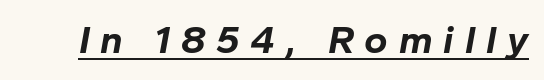
{"italic": "yes", "lean": "right", "slant_degrees": 10, "bold": "yes", "weight": "bold", "width": "normal", "stroke_contrast": "low", "x_height": "medium", "monospaced": "no", "underline": "yes", "letter_spacing": "wide", "letter_spacing_em": 0.27, "glyph_px": 40}
